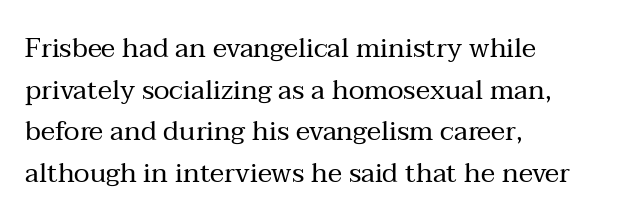
Q: Is the text bold? A: No.
Q: Is the text italic (slanted)? A: No, it is upright.
Q: Is the text underlined? A: No.
Q: How is the paragraph aligned? A: Left-aligned.
Q: Is the spacing between letters normal or unusually wide? A: Normal.
Q: Is the spacing between lines tight, normal or loose? A: Normal.
